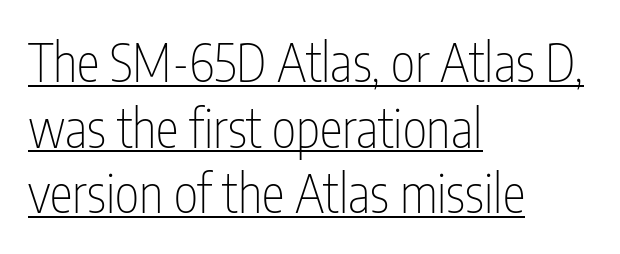
The image shows 52 px thin, condensed sans-serif type, upright; set left-aligned, normal line spacing (1.26x), normal letter spacing, underlined; low stroke contrast and a medium x-height.
